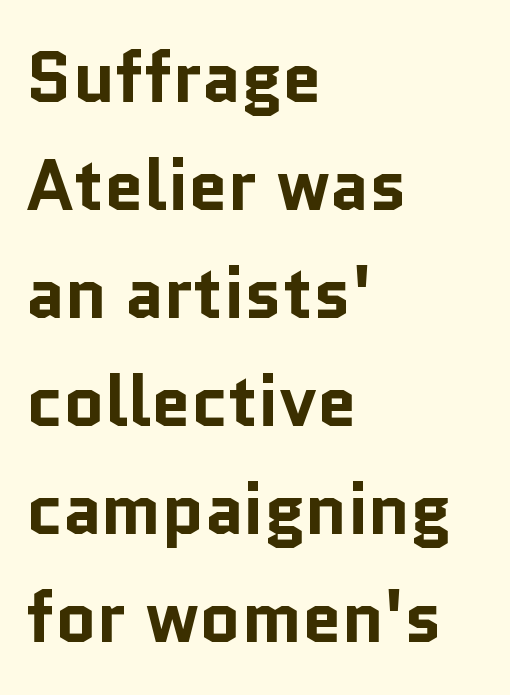
The image shows 71 px bold sans-serif type, upright; set left-aligned, normal line spacing (1.52x), normal letter spacing, not underlined; low stroke contrast and a medium x-height.
